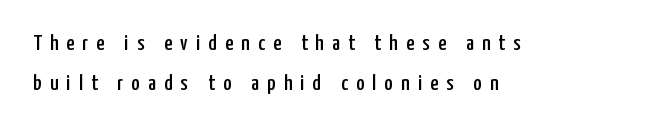
{"italic": "no", "underline": "no", "align": "left", "line_spacing_ratio": 1.82, "letter_spacing": "wide", "letter_spacing_em": 0.38, "glyph_px": 22}
